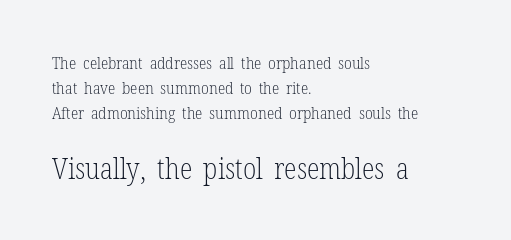
Q: Is the text bold? A: No.
Q: Is the text italic (slanted)? A: No, it is upright.
Q: Is the typeface a serif or a sans-serif typeface? A: Serif.
Q: Is the text underlined? A: No.
Q: How is the paragraph aligned? A: Left-aligned.
Q: Is the spacing between letters normal or unusually wide? A: Normal.
Q: Is the spacing between lines tight, normal or loose? A: Normal.
Q: Which block of text is set in a larger size, the first (top) or the second (bottom)? A: The second (bottom) one.
Q: Width (condensed, normal, or wide)? A: Condensed.
Q: Stroke contrast? A: Low.
Q: x-height? A: Medium.
Q: Monospaced? A: No.
